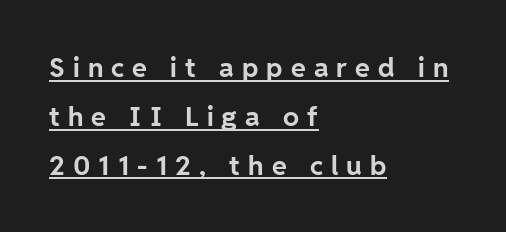
Q: Is the text bold? A: Yes.
Q: Is the text italic (slanted)? A: No, it is upright.
Q: Is the text underlined? A: Yes.
Q: How is the paragraph aligned? A: Left-aligned.
Q: Is the spacing between letters normal or unusually wide? A: Unusually wide.
